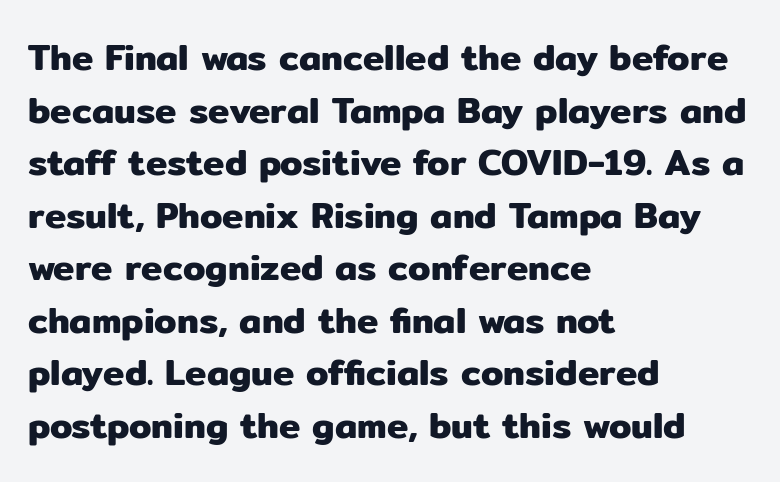
Q: Is the text italic (slanted)? A: No, it is upright.
Q: Is the typeface a serif or a sans-serif typeface? A: Sans-serif.
Q: Is the text underlined? A: No.
Q: How is the paragraph aligned? A: Left-aligned.
Q: Is the spacing between letters normal or unusually wide? A: Normal.
Q: Is the spacing between lines tight, normal or loose? A: Normal.
Q: Width (condensed, normal, or wide)? A: Normal.
Q: Stroke contrast? A: Low.
Q: x-height? A: Medium.
Q: Monospaced? A: No.
